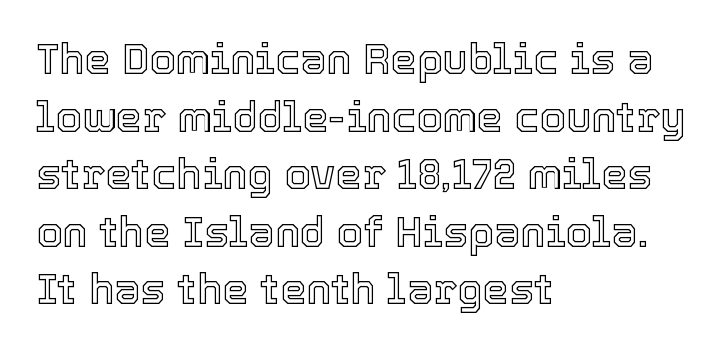
Summary of vertical rhythm: regular, with standard interline spacing. Anything drawn beneath the words? Only blank space. Every row of glyphs begins at an identical x-position on the left. The letters advance in unequal steps, a hallmark of proportional type. The horizontal fit of the characters is conventional and even. If you drew a line through each stem, it would be perfectly vertical.
